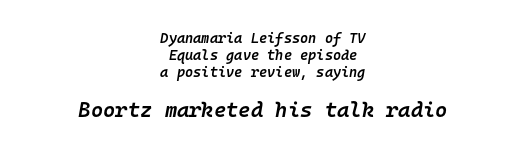
{"italic": "yes", "lean": "right", "slant_degrees": 10, "bold": "semi", "underline": "no", "align": "center", "line_spacing_ratio": 1.2, "letter_spacing": "normal", "letter_spacing_em": 0.0, "larger_block": "second", "size_ratio": 1.5, "glyph_px": 21}
